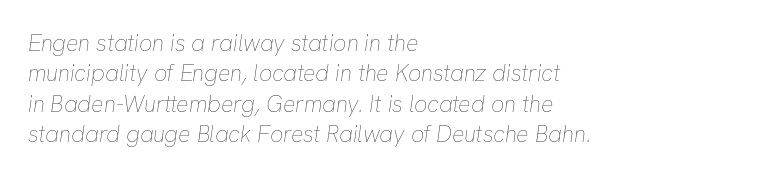
{"italic": "yes", "lean": "right", "slant_degrees": 8, "bold": "no", "underline": "no", "align": "left", "line_spacing": "normal", "line_spacing_ratio": 1.32, "letter_spacing": "normal", "letter_spacing_em": 0.0, "glyph_px": 23}
